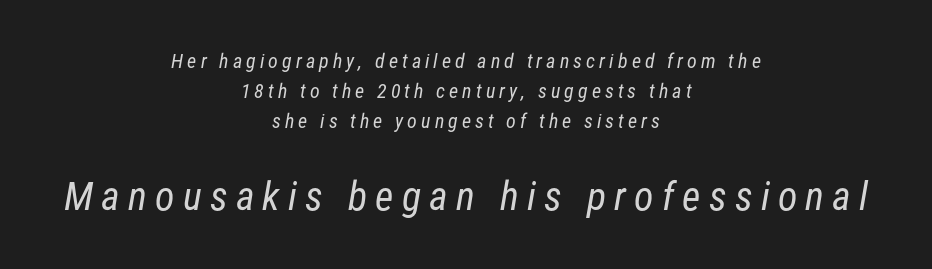
{"serif": "no", "bold": "no", "weight": "regular", "width": "condensed", "stroke_contrast": "low", "x_height": "medium", "monospaced": "no", "underline": "no", "align": "center", "line_spacing": "normal", "line_spacing_ratio": 1.51, "letter_spacing": "wide", "letter_spacing_em": 0.2, "larger_block": "second", "size_ratio": 2.0, "glyph_px": 40}
